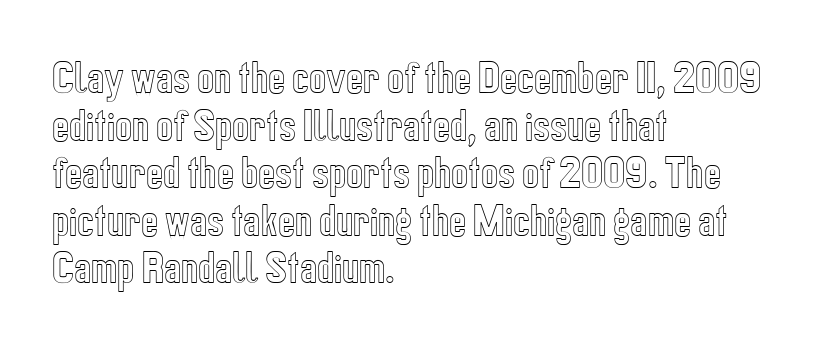
No extra tracking has been applied to these lines. One-word summary of the alignment: left. Bare-footed words on every line. Baseline-to-baseline distance is the conventional proportion of letter height. A typesetter would mark this as roman, not italic.
